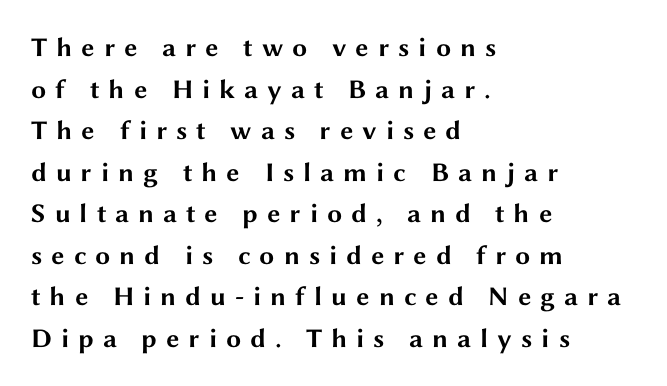
{"italic": "no", "bold": "yes", "underline": "no", "align": "left", "line_spacing": "normal", "line_spacing_ratio": 1.54, "letter_spacing": "wide", "letter_spacing_em": 0.33, "glyph_px": 27}
